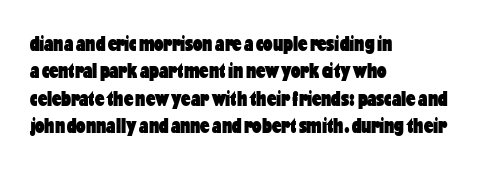
{"italic": "no", "bold": "yes", "underline": "no", "align": "left", "line_spacing": "normal", "line_spacing_ratio": 1.3, "letter_spacing": "normal", "letter_spacing_em": 0.0, "glyph_px": 21}
